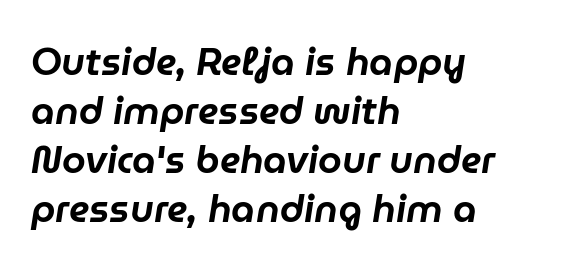
Students, observe: this is what conventionally led text looks like. The foot of each line stays bare and open. Line starts are locked; line ends wander. The font's italic variant was chosen for this text.
